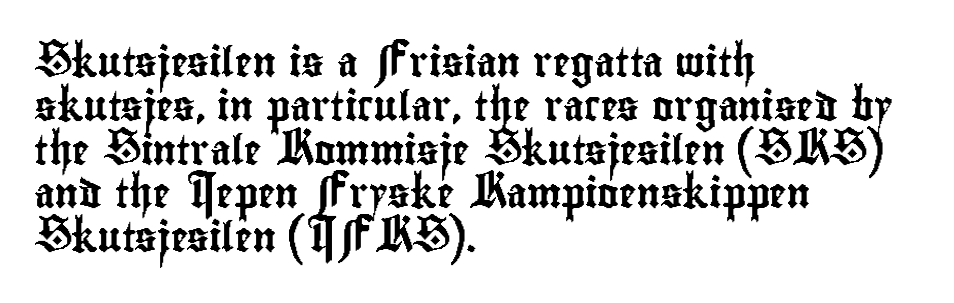
Q: Is the text italic (slanted)? A: No, it is upright.
Q: Is the typeface a serif or a sans-serif typeface? A: Sans-serif.
Q: Is the text underlined? A: No.
Q: How is the paragraph aligned? A: Left-aligned.
Q: Is the spacing between letters normal or unusually wide? A: Normal.
Q: Is the spacing between lines tight, normal or loose? A: Normal.
Q: Width (condensed, normal, or wide)? A: Condensed.
Q: Stroke contrast? A: Low.
Q: x-height? A: Small.
Q: Monospaced? A: No.
